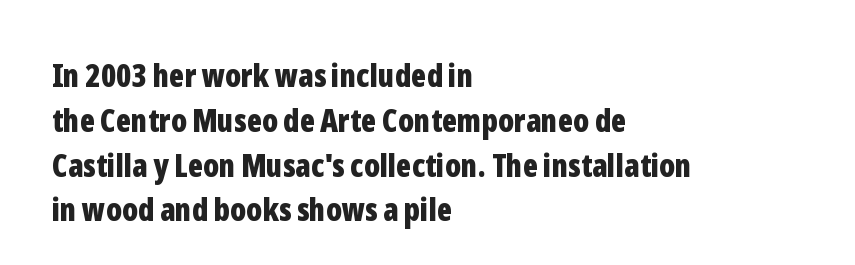
{"serif": "no", "italic": "no", "bold": "yes", "weight": "bold", "width": "condensed", "stroke_contrast": "low", "x_height": "medium", "monospaced": "no", "underline": "no", "align": "left", "line_spacing": "normal", "line_spacing_ratio": 1.4, "letter_spacing": "normal", "letter_spacing_em": 0.0, "glyph_px": 32}
